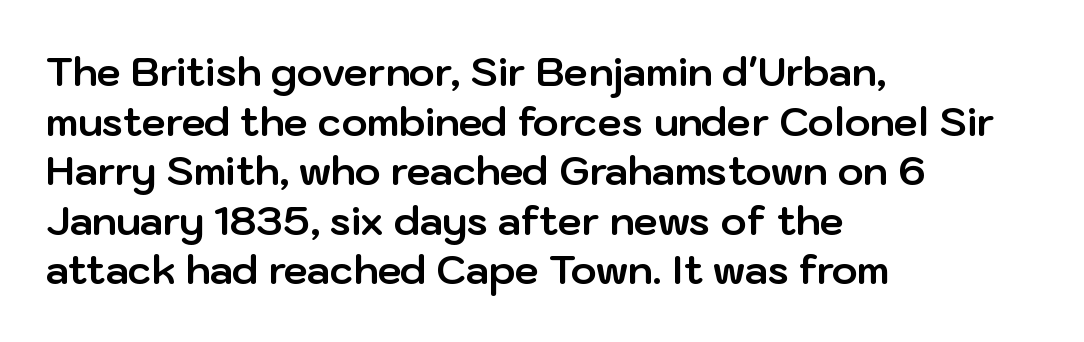
{"serif": "no", "italic": "no", "bold": "yes", "weight": "bold", "width": "normal", "stroke_contrast": "low", "x_height": "medium", "monospaced": "no", "underline": "no", "align": "left", "line_spacing": "normal", "line_spacing_ratio": 1.27, "letter_spacing": "normal", "letter_spacing_em": 0.0, "glyph_px": 39}
